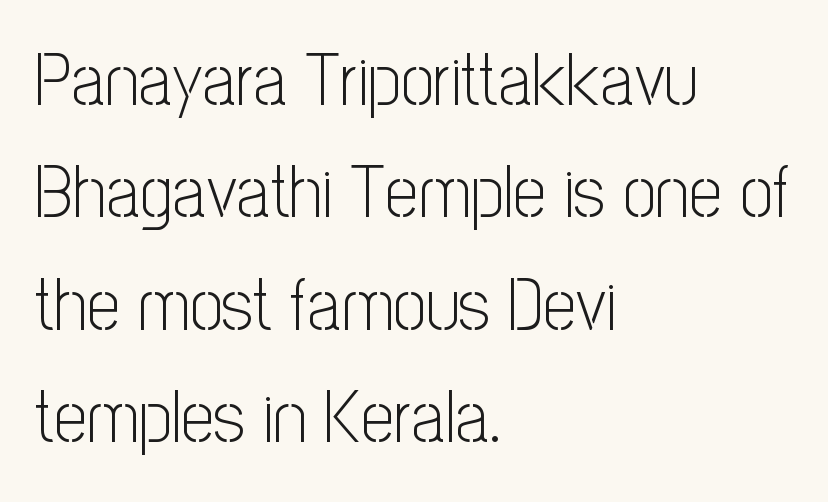
This rendering features lettering with no underline. This is the regular roman posture of the typeface. Each new line begins a customary step beneath the previous one. The face looks like a standard text weight, possibly lighter. Grotesque or geometric, the face here clearly has no serifs. This sample is left-justified, so line endings fall wherever the words run out.
